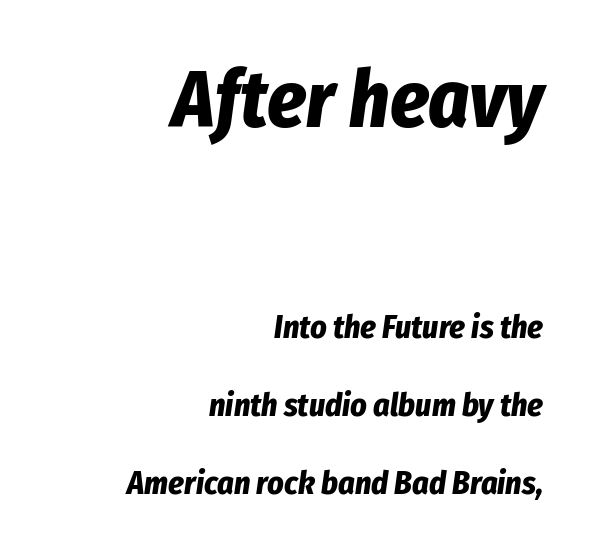
The image shows 79 px bold, condensed type, italic (leaning right); set right-aligned, loose line spacing (2.43x), normal letter spacing, not underlined; the first (top) block is 2.47x larger; low stroke contrast and a medium x-height.
